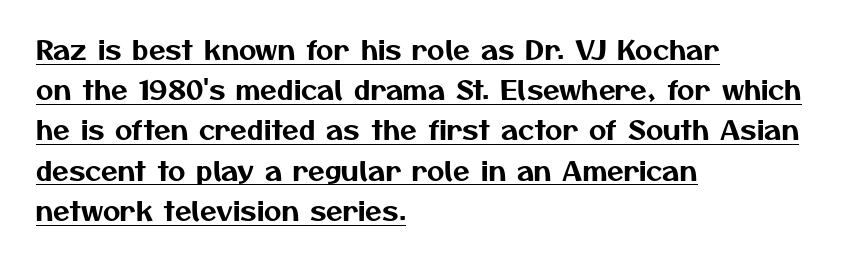
{"underline": "yes", "align": "left", "line_spacing": "normal", "line_spacing_ratio": 1.49, "letter_spacing": "normal", "letter_spacing_em": 0.0, "glyph_px": 27}
